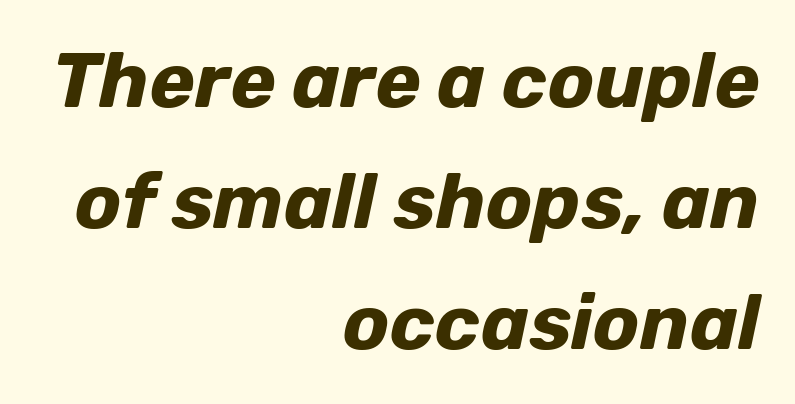
The image shows 77 px bold type, italic (leaning right); set right-aligned, normal line spacing (1.57x), normal letter spacing, not underlined; low stroke contrast and a medium x-height.
